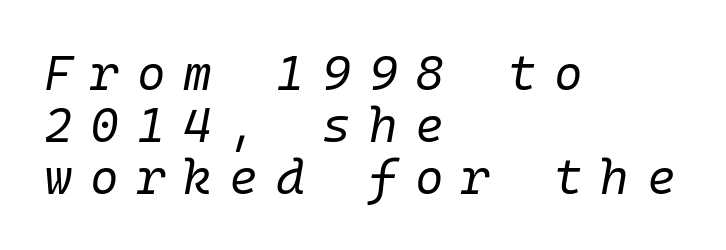
The image shows 49 px regular-weight type, italic (leaning right), monospaced; set left-aligned, tight line spacing (1.06x), unusually wide letter spacing (+0.36 em), not underlined; low stroke contrast and a medium x-height.
